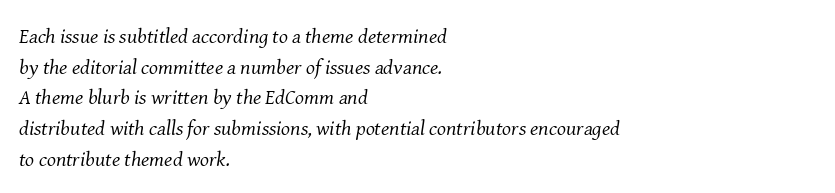
The letterforms sit at book weight or below. The letterforms sit shoulder to shoulder at normal distance. Line spacing here is normal. All the whitespace from short lines collects on the right. The face used here has a pronounced slope to its letters. The baseline area is clear.
